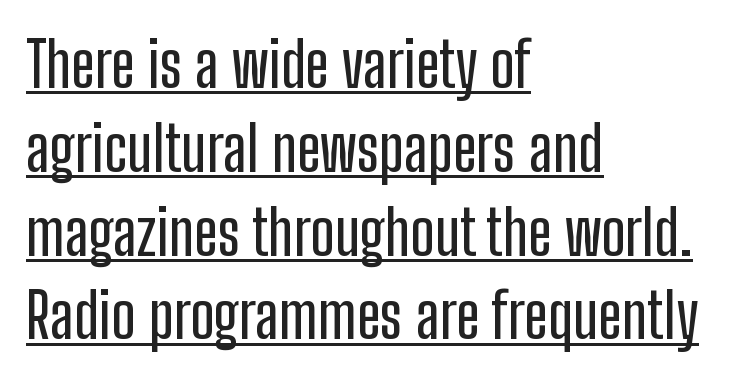
You can see a thin bar hugging the bottom of the glyphs. Summary of vertical rhythm: regular, with standard interline spacing. Looks like regular typesetting: each glyph gets only the width it needs. What stands out about the letter spacing? Nothing — it is the standard amount. The compositor pushed each line to the left boundary.
